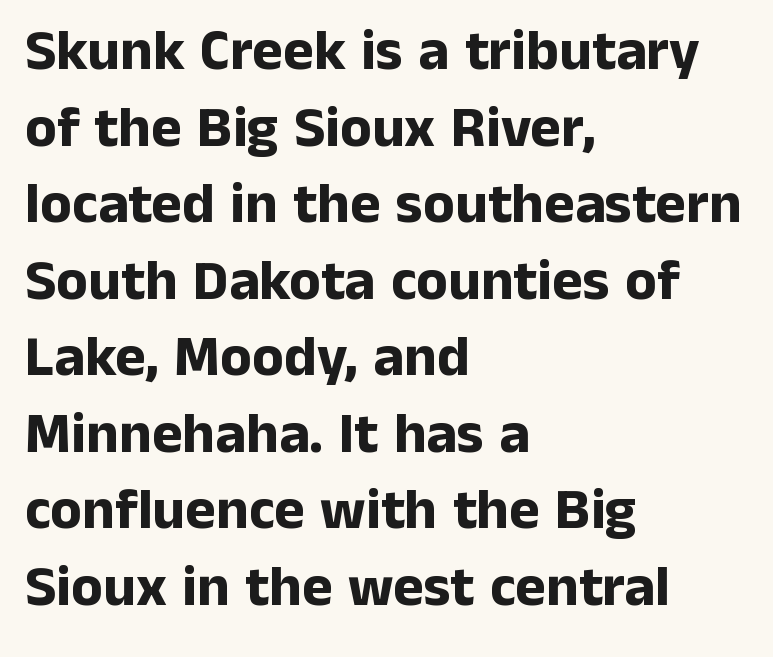
{"serif": "no", "italic": "no", "bold": "yes", "weight": "bold", "width": "normal", "stroke_contrast": "low", "x_height": "medium", "monospaced": "no", "underline": "no", "align": "left", "line_spacing": "normal", "line_spacing_ratio": 1.32, "letter_spacing": "normal", "letter_spacing_em": 0.0, "glyph_px": 58}
